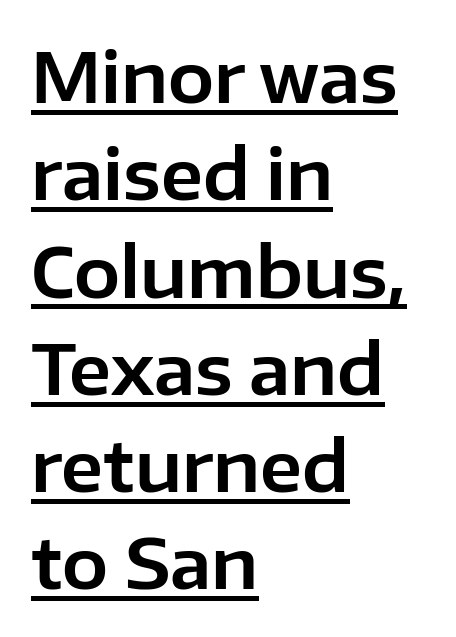
The image shows 69 px sans-serif type, upright; set left-aligned, normal line spacing (1.41x), normal letter spacing, underlined; low stroke contrast and a medium x-height.
